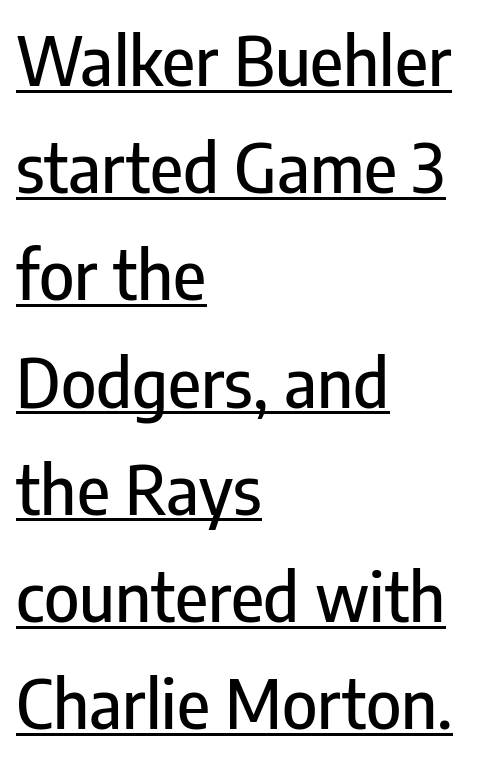
The image shows 67 px condensed sans-serif type, upright; set left-aligned, normal line spacing (1.6x), normal letter spacing, underlined; low stroke contrast and a medium x-height.
